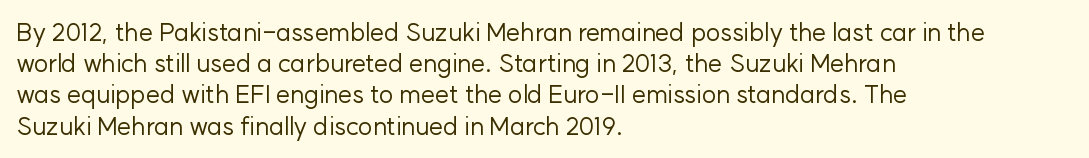
Spacing between characters is what you'd get straight out of the box. Ordinary non-slanted type is in use. The compositor pushed each line to the left boundary. Rows of type keep a routine distance in the vertical direction.
